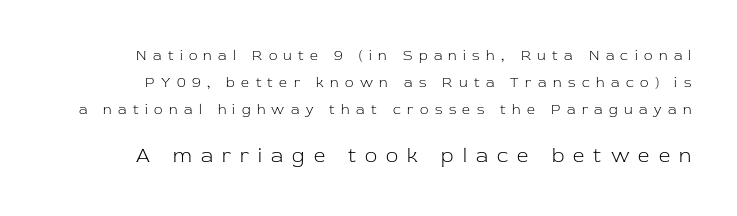
Q: Is the text bold? A: No.
Q: Is the text italic (slanted)? A: No, it is upright.
Q: Is the text underlined? A: No.
Q: Is the spacing between letters normal or unusually wide? A: Unusually wide.
Q: Is the spacing between lines tight, normal or loose? A: Loose.
Q: Which block of text is set in a larger size, the first (top) or the second (bottom)? A: The second (bottom) one.
